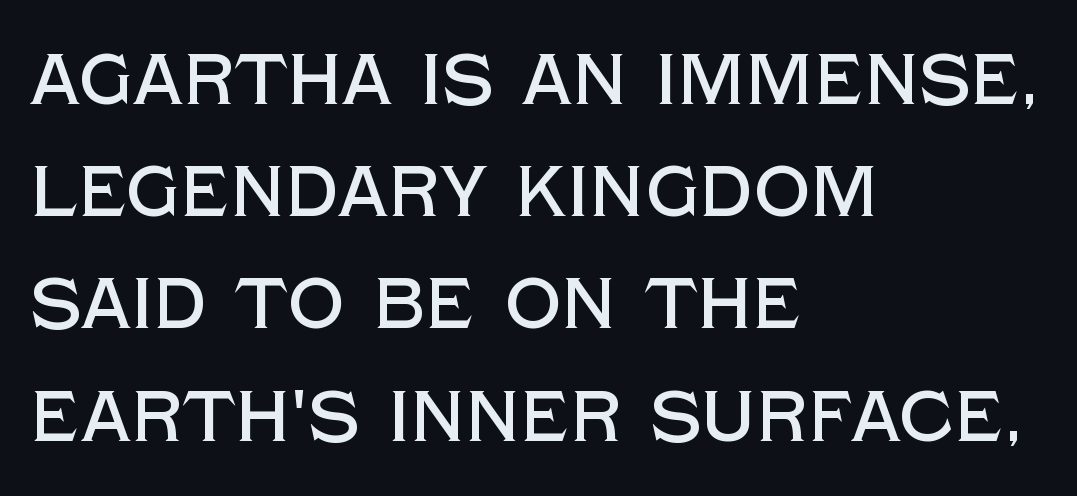
{"serif": "no", "italic": "no", "width": "normal", "x_height": "large", "monospaced": "no", "underline": "no", "align": "left", "line_spacing": "normal", "line_spacing_ratio": 1.58, "letter_spacing": "normal", "letter_spacing_em": 0.0, "glyph_px": 71}
